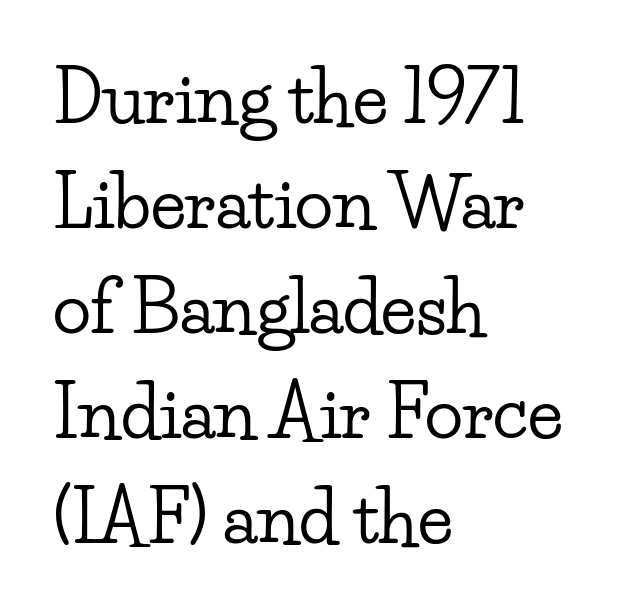
Q: Is the text italic (slanted)? A: No, it is upright.
Q: Is the typeface a serif or a sans-serif typeface? A: Serif.
Q: Is the text underlined? A: No.
Q: How is the paragraph aligned? A: Left-aligned.
Q: Is the spacing between letters normal or unusually wide? A: Normal.
Q: Is the spacing between lines tight, normal or loose? A: Normal.
Q: Width (condensed, normal, or wide)? A: Wide.
Q: Stroke contrast? A: Low.
Q: x-height? A: Small.
Q: Monospaced? A: No.
